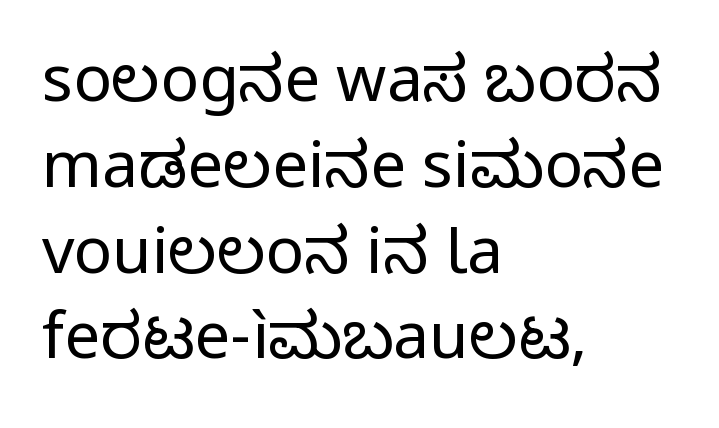
The image shows 64 px regular-weight sans-serif type, upright; set left-aligned, normal line spacing (1.34x), normal letter spacing, not underlined; low stroke contrast and a medium x-height.
